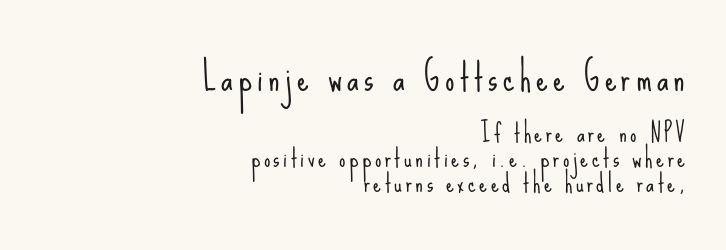
{"serif": "no", "italic": "no", "bold": "no", "weight": "light", "width": "condensed", "stroke_contrast": "low", "x_height": "small", "monospaced": "no", "underline": "no", "align": "right", "line_spacing": "tight", "line_spacing_ratio": 1.01, "larger_block": "first", "size_ratio": 1.48, "glyph_px": 37}
